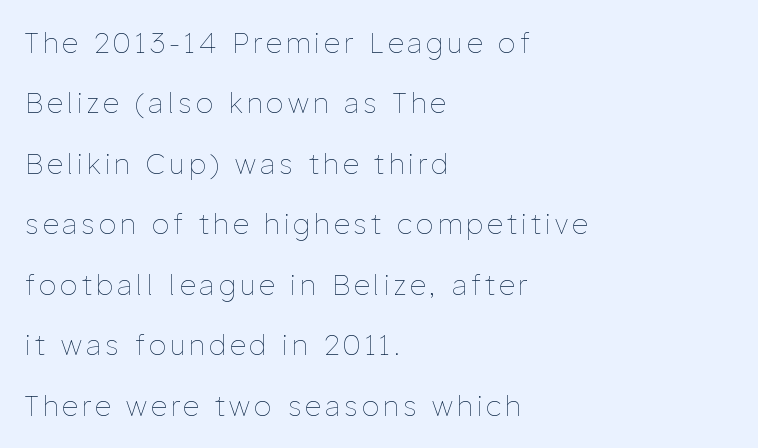
The image shows 28 px thin type, upright; set left-aligned, loose line spacing (2.16x), not underlined; low stroke contrast and a medium x-height.
